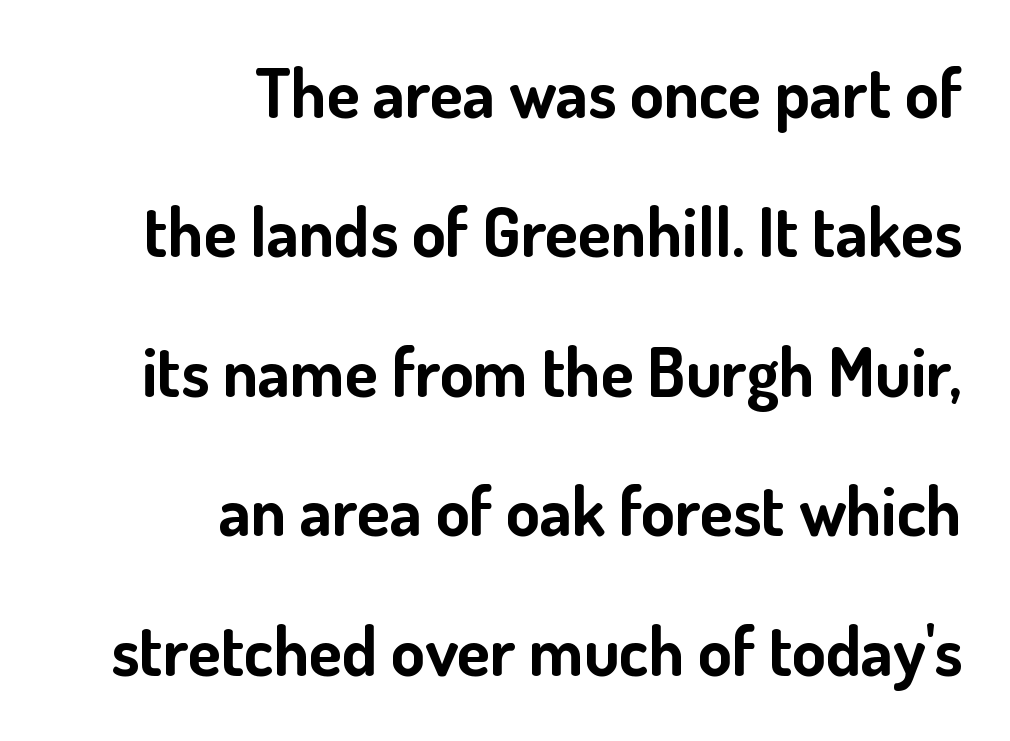
Q: Is the text bold? A: Yes.
Q: Is the text italic (slanted)? A: No, it is upright.
Q: Is the typeface a serif or a sans-serif typeface? A: Sans-serif.
Q: Is the text underlined? A: No.
Q: How is the paragraph aligned? A: Right-aligned.
Q: Is the spacing between letters normal or unusually wide? A: Normal.
Q: Is the spacing between lines tight, normal or loose? A: Loose.
Q: Width (condensed, normal, or wide)? A: Normal.
Q: Stroke contrast? A: Low.
Q: x-height? A: Small.
Q: Monospaced? A: No.
